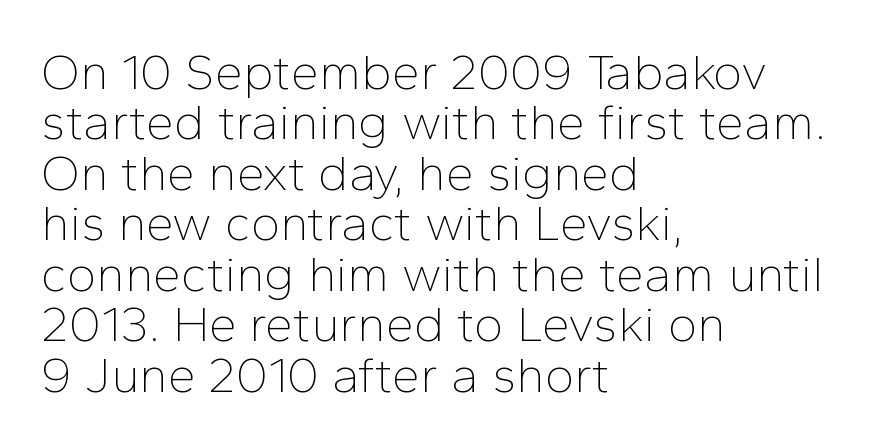
Interline gaps are noticeably narrow in this sample. Typeset ragged right — the left edge is the straight one. No italicization has been applied; the sample stays upright. Only glyphs here, with clear space below each row. Is this a heavy cut? Hardly; it is regular or lighter. Glyph-to-glyph distance matches everyday printed text.
